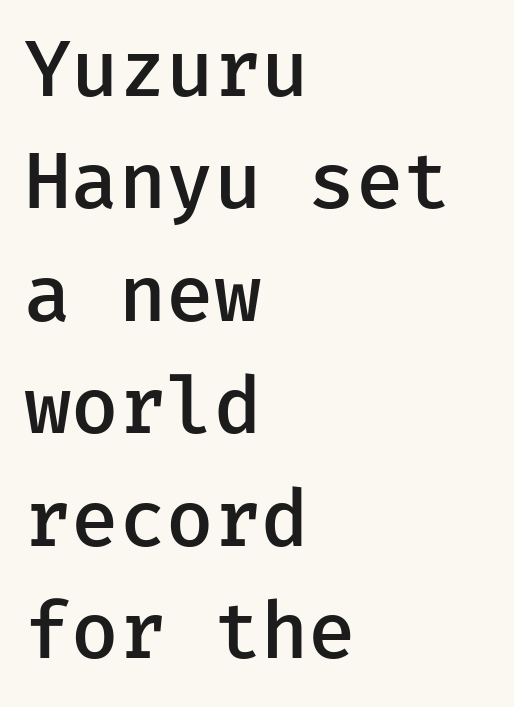
Q: Is the text bold? A: Semi-bold.
Q: Is the text italic (slanted)? A: No, it is upright.
Q: Is the typeface a serif or a sans-serif typeface? A: Sans-serif.
Q: Is the text underlined? A: No.
Q: How is the paragraph aligned? A: Left-aligned.
Q: Is the spacing between letters normal or unusually wide? A: Normal.
Q: Is the spacing between lines tight, normal or loose? A: Normal.
Q: Width (condensed, normal, or wide)? A: Normal.
Q: Stroke contrast? A: Low.
Q: x-height? A: Medium.
